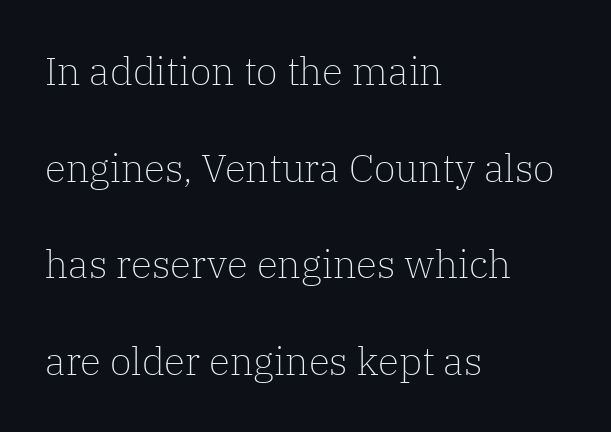
The image shows 39 px light serif type, upright; set left-aligned, loose line spacing (2.48x), normal letter spacing, not underlined; low stroke contrast and a medium x-height.
